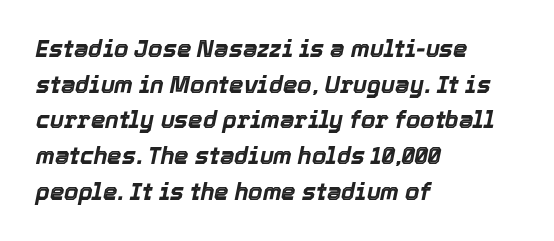
{"italic": "yes", "lean": "right", "slant_degrees": 12, "bold": "yes", "underline": "no", "align": "left", "line_spacing": "normal", "line_spacing_ratio": 1.55, "letter_spacing": "normal", "letter_spacing_em": 0.0, "glyph_px": 23}
